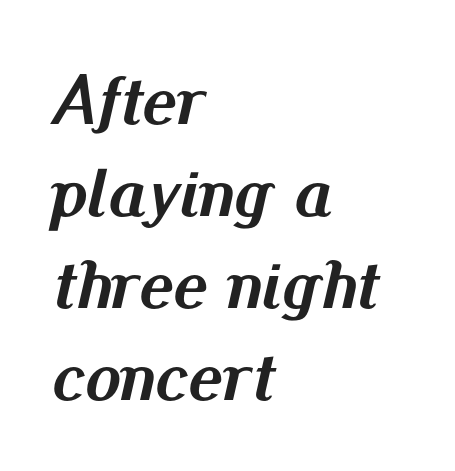
Each letter keeps its own natural width here, so spacing adapts to shape. The face used here is rendered with its standard letterfit. On the weight axis this lands at bold, roughly 700. Alignment: flush left.
